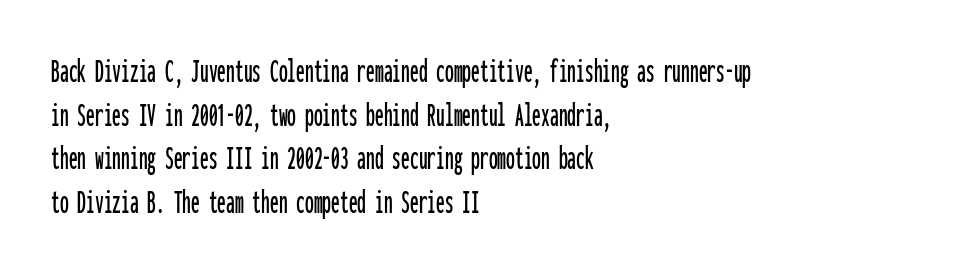
The text was rendered using a sans face with plain stroke endings. In CSS terms this would be text-align: left. There is no visible air inserted between adjacent glyphs. The passage shown is not underscored anywhere. The letters stand straight up with perfectly vertical stems. Spacing verdict: monospaced, one width for all characters.
